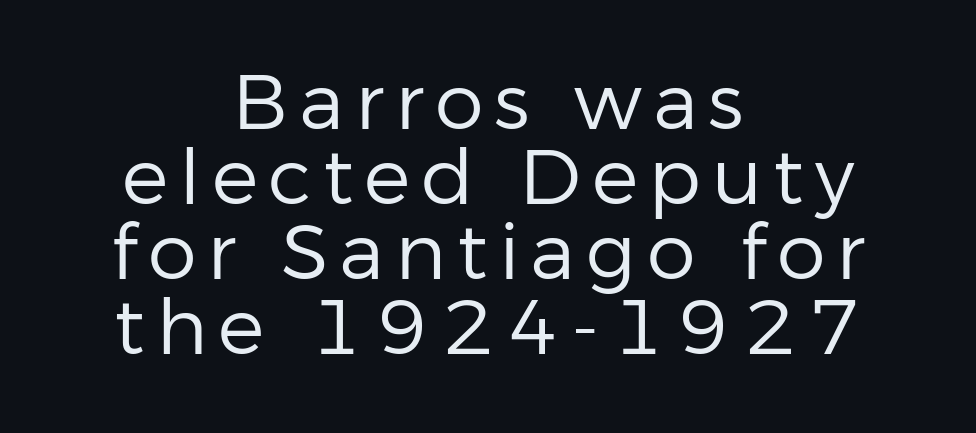
The image shows 78 px regular-weight sans-serif type, upright; set centered, tight line spacing (0.96x), not underlined; low stroke contrast and a medium x-height.
